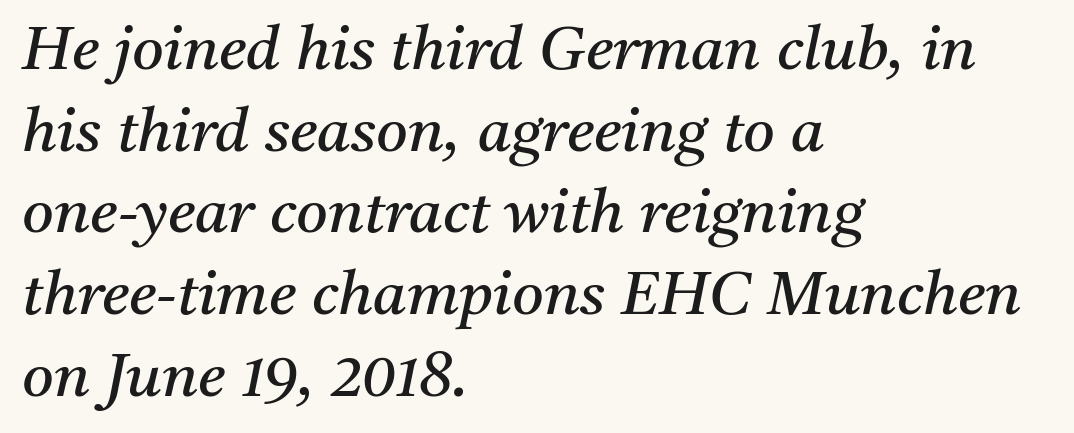
Q: Is the text bold? A: No.
Q: Is the text italic (slanted)? A: Yes, it leans right by about 11 degrees.
Q: Is the typeface a serif or a sans-serif typeface? A: Serif.
Q: Is the text underlined? A: No.
Q: How is the paragraph aligned? A: Left-aligned.
Q: Is the spacing between letters normal or unusually wide? A: Normal.
Q: Is the spacing between lines tight, normal or loose? A: Normal.
Q: Width (condensed, normal, or wide)? A: Normal.
Q: Stroke contrast? A: Medium.
Q: x-height? A: Medium.
Q: Monospaced? A: No.
